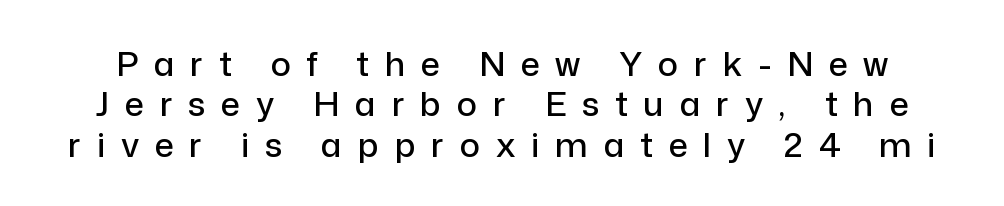
The image shows 34 px sans-serif type, upright; set line spacing 1.19x, unusually wide letter spacing (+0.46 em), not underlined; low stroke contrast and a medium x-height.
